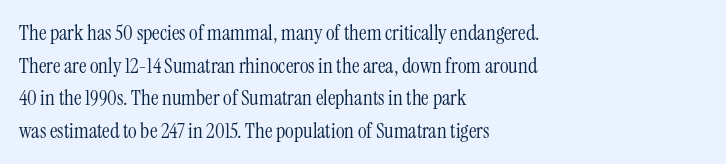
The image shows 21 px text type, upright; set left-aligned, normal line spacing (1.55x), normal letter spacing, not underlined.
